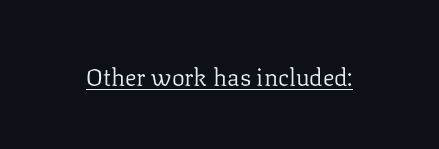
The image shows 24 px text type, upright; set normal letter spacing, underlined.
